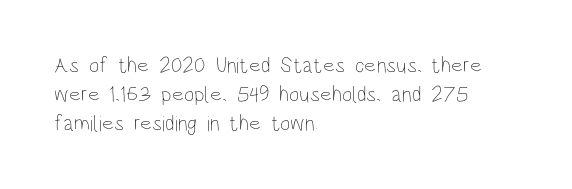
Q: Is the text bold? A: No.
Q: Is the text italic (slanted)? A: No, it is upright.
Q: Is the text underlined? A: No.
Q: How is the paragraph aligned? A: Left-aligned.
Q: Is the spacing between letters normal or unusually wide? A: Normal.
Q: Is the spacing between lines tight, normal or loose? A: Normal.
